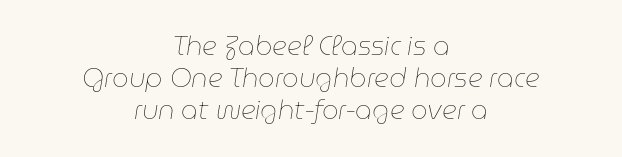
Words float on clear page, feet unadorned. The face looks like a standard text weight, possibly lighter. Centered paragraph, ragged on both sides. Notice how the stems are inclined rather than vertical — that's the hallmark of italics.
